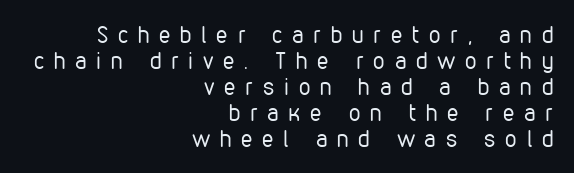
Look at the tracking — it's clearly loosened, letters drifting apart. Is there any slant? The stems are plumb. Vertical spacing — tight. Rule under the text: the space is simply empty.
